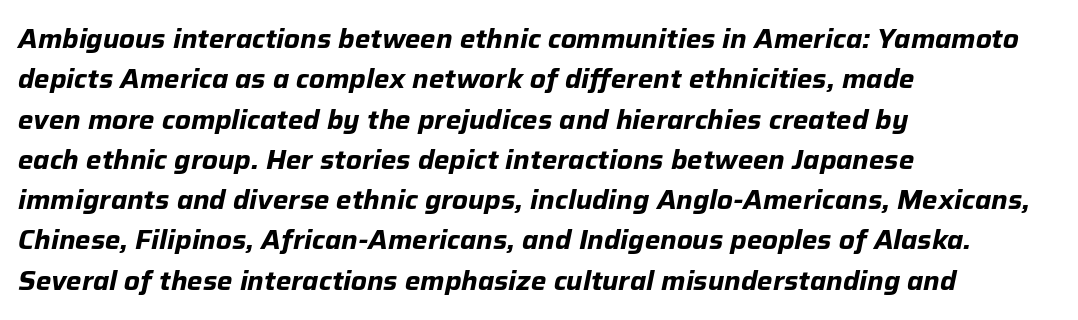
Q: Is the text bold? A: Yes.
Q: Is the text italic (slanted)? A: Yes, it leans right by about 12 degrees.
Q: Is the text underlined? A: No.
Q: How is the paragraph aligned? A: Left-aligned.
Q: Is the spacing between letters normal or unusually wide? A: Normal.
Q: Is the spacing between lines tight, normal or loose? A: Normal.
